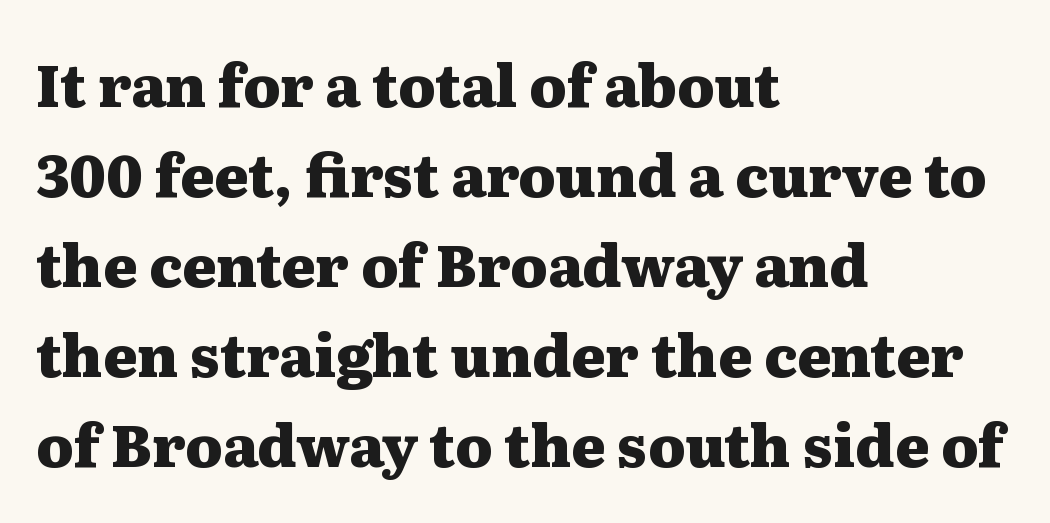
The image shows 58 px heavy, wide serif type, upright; set left-aligned, normal line spacing (1.55x), normal letter spacing, not underlined; medium stroke contrast and a medium x-height.
